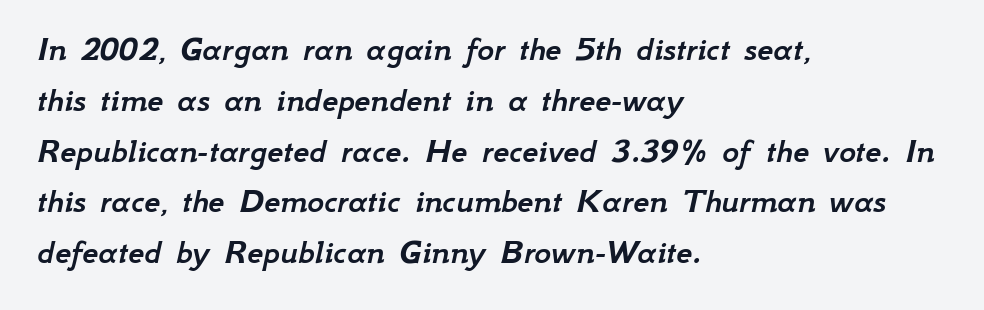
Q: Is the text italic (slanted)? A: Yes, it leans right by about 12 degrees.
Q: Is the text underlined? A: No.
Q: How is the paragraph aligned? A: Left-aligned.
Q: Is the spacing between letters normal or unusually wide? A: Normal.
Q: Is the spacing between lines tight, normal or loose? A: Normal.
Q: Width (condensed, normal, or wide)? A: Normal.
Q: Stroke contrast? A: Low.
Q: x-height? A: Small.
Q: Monospaced? A: No.
